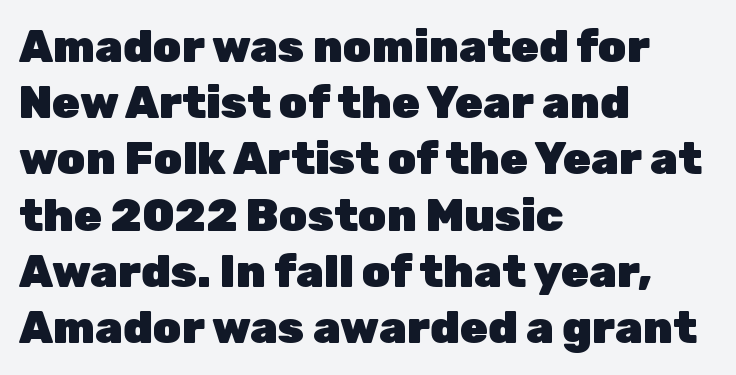
These lines were composed using upright roman letters. As a designer I'd log this as weight 700, bold. The specimen omits any rule beneath the text block's lines. In CSS terms this would be text-align: left. Are there feet on the stems? There aren't — it's a sans.
